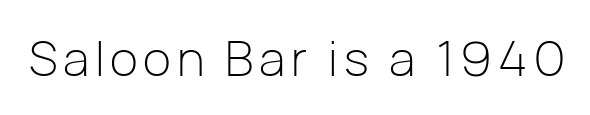
Q: Is the text bold? A: No.
Q: Is the text italic (slanted)? A: No, it is upright.
Q: Is the typeface a serif or a sans-serif typeface? A: Sans-serif.
Q: Is the text underlined? A: No.
Q: Width (condensed, normal, or wide)? A: Normal.
Q: Stroke contrast? A: Low.
Q: x-height? A: Medium.
Q: Monospaced? A: No.
